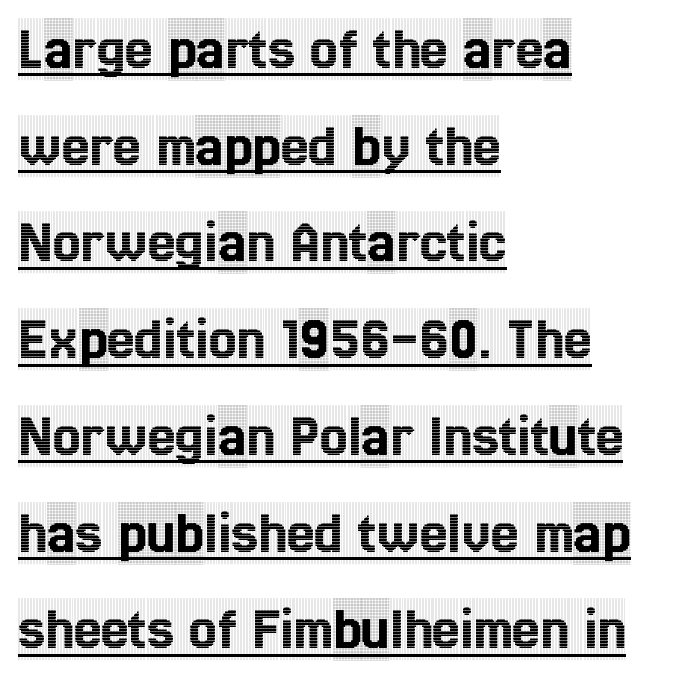
The image shows 62 px condensed serif type, upright; set left-aligned, normal line spacing (1.56x), normal letter spacing, underlined; a large x-height.
